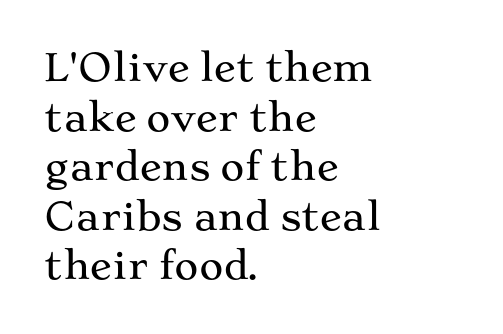
The image shows 37 px wide serif type, upright; set left-aligned, normal line spacing (1.34x), normal letter spacing, not underlined; medium stroke contrast and a medium x-height.
